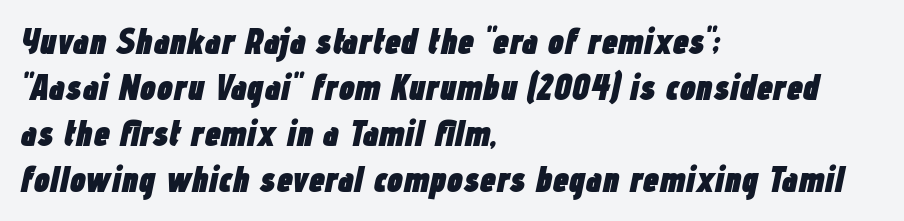
Q: Is the text bold? A: Yes.
Q: Is the text italic (slanted)? A: Yes, it leans right by about 12 degrees.
Q: Is the text underlined? A: No.
Q: How is the paragraph aligned? A: Left-aligned.
Q: Is the spacing between letters normal or unusually wide? A: Normal.
Q: Is the spacing between lines tight, normal or loose? A: Normal.
Q: Width (condensed, normal, or wide)? A: Condensed.
Q: Stroke contrast? A: Low.
Q: x-height? A: Medium.
Q: Monospaced? A: No.
